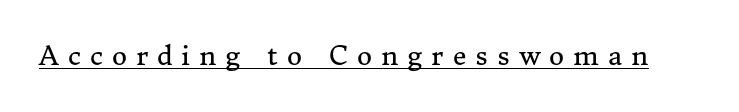
Q: Is the text bold? A: No.
Q: Is the text italic (slanted)? A: No, it is upright.
Q: Is the text underlined? A: Yes.
Q: Is the spacing between letters normal or unusually wide? A: Unusually wide.
